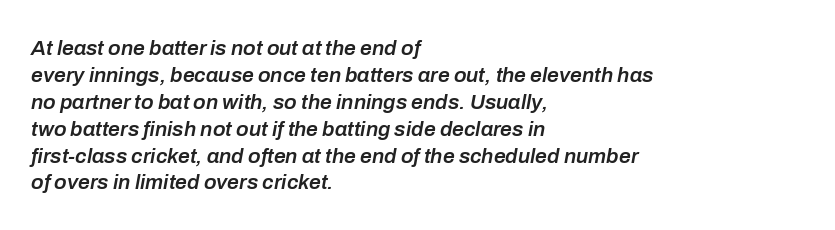
{"italic": "yes", "lean": "right", "slant_degrees": 10, "bold": "semi", "underline": "no", "align": "left", "line_spacing": "normal", "line_spacing_ratio": 1.28, "letter_spacing": "normal", "letter_spacing_em": 0.0, "glyph_px": 21}
